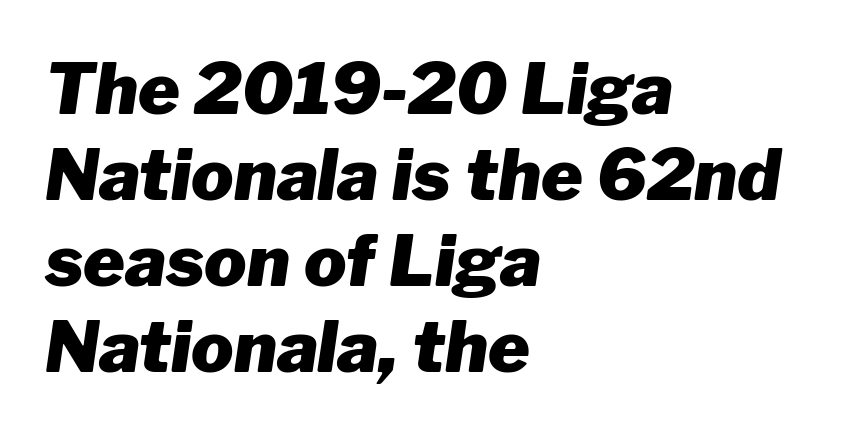
{"italic": "yes", "lean": "right", "slant_degrees": 8, "bold": "yes", "weight": "heavy", "width": "normal", "stroke_contrast": "low", "x_height": "medium", "monospaced": "no", "underline": "no", "align": "left", "line_spacing_ratio": 1.21, "letter_spacing": "normal", "letter_spacing_em": 0.0, "glyph_px": 71}
